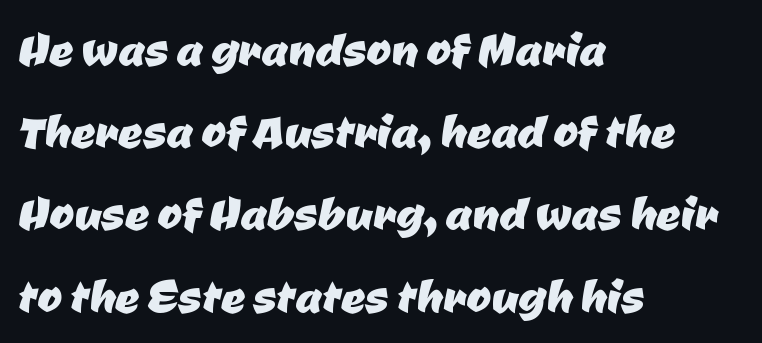
{"serif": "no", "width": "normal", "stroke_contrast": "low", "x_height": "medium", "monospaced": "no", "underline": "no", "align": "left", "line_spacing": "normal", "line_spacing_ratio": 1.37, "letter_spacing": "normal", "letter_spacing_em": 0.0, "glyph_px": 60}
